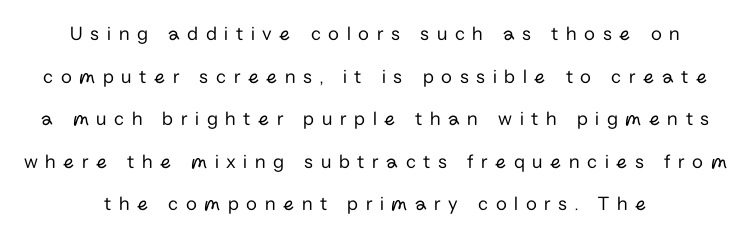
Weight: in the light-to-regular range. Tracking here is generous; glyphs stand well apart from one another. The designer dialed line spacing up above the default. Letters rest on an invisible, unmarked baseline. Nope, not italic — everything's standing straight.
